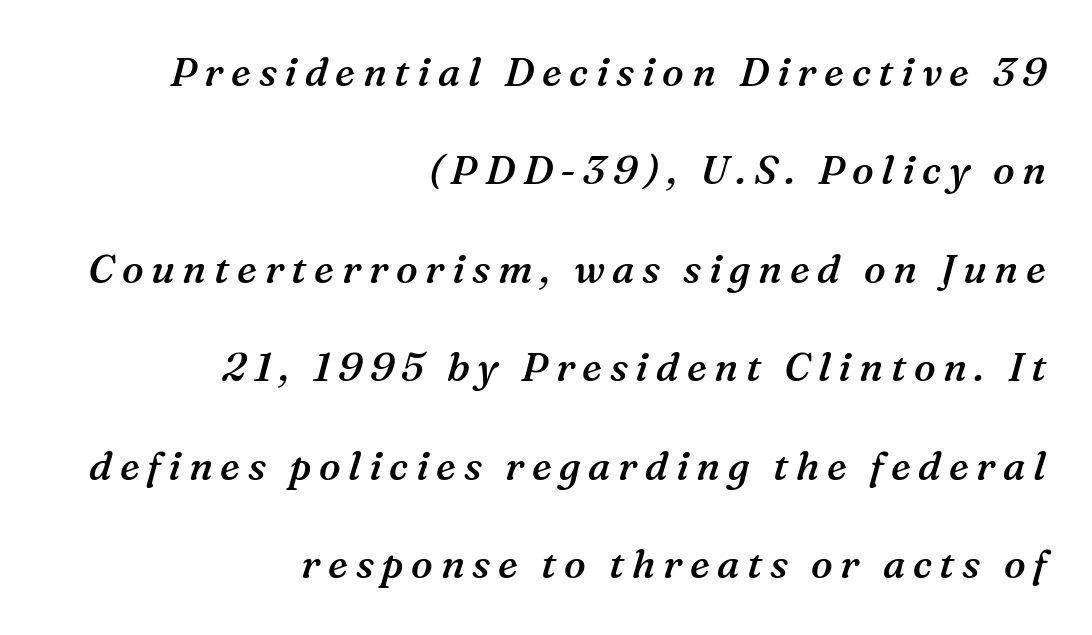
Q: Is the text bold? A: Semi-bold.
Q: Is the text italic (slanted)? A: Yes, it leans right by about 16 degrees.
Q: Is the typeface a serif or a sans-serif typeface? A: Serif.
Q: Is the text underlined? A: No.
Q: How is the paragraph aligned? A: Right-aligned.
Q: Is the spacing between lines tight, normal or loose? A: Loose.
Q: Width (condensed, normal, or wide)? A: Normal.
Q: Stroke contrast? A: Medium.
Q: x-height? A: Medium.
Q: Monospaced? A: No.
